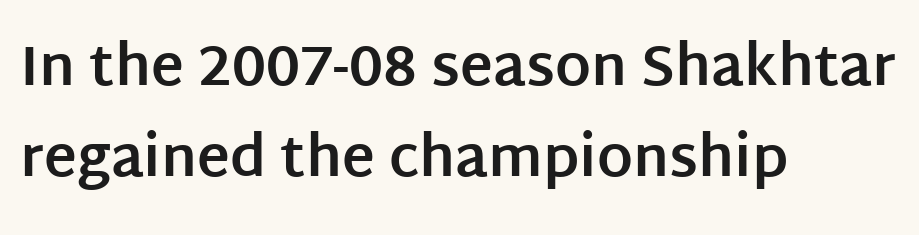
The specimen omits any rule beneath the text block's lines. Regarding serifs, this sample does without them. The axis of the letterforms is exactly vertical. Emphasis by weight is at full strength: bold.
